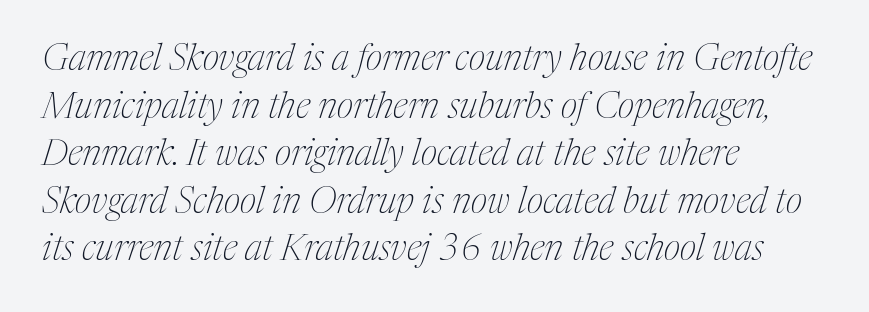
{"serif": "yes", "italic": "yes", "lean": "right", "slant_degrees": 17, "bold": "no", "weight": "thin", "width": "condensed", "stroke_contrast": "medium", "x_height": "medium", "monospaced": "no", "underline": "no", "align": "left", "line_spacing": "normal", "line_spacing_ratio": 1.32, "letter_spacing": "normal", "letter_spacing_em": 0.0, "glyph_px": 36}
